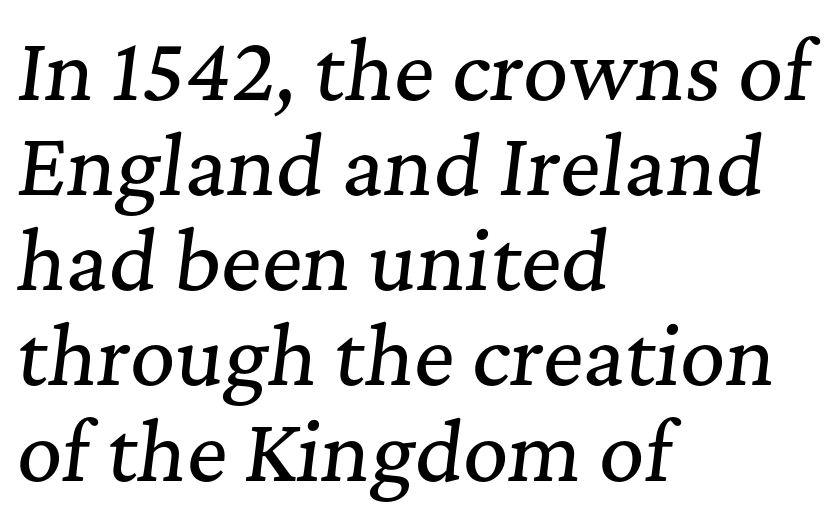
The image shows 78 px serif type, italic (leaning right); set left-aligned, line spacing 1.22x, normal letter spacing, not underlined; medium stroke contrast and a medium x-height.
